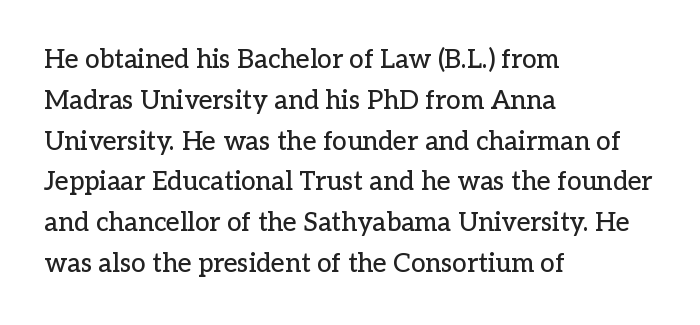
The image shows 26 px text type, upright; set left-aligned, normal line spacing (1.57x), normal letter spacing, not underlined.
